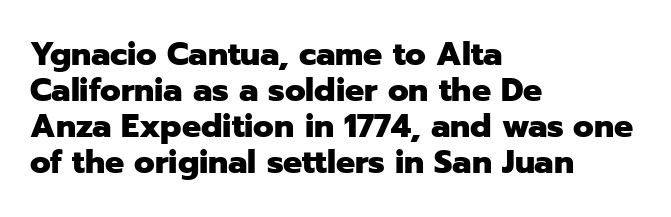
The strokes are fattened all the way to bold. No feet cap the strokes, marking this as sans-serif type. Short note: letters normally spaced. A bare baseline throughout the passage.
